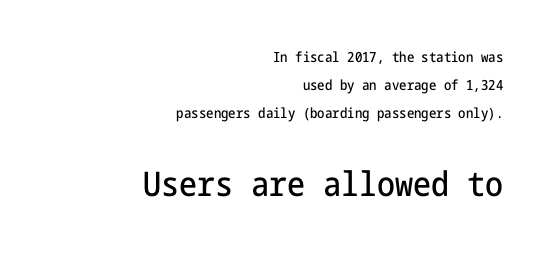
The image shows 34 px condensed sans-serif type, upright; set right-aligned, loose line spacing (2.01x), normal letter spacing, not underlined; the second (bottom) block is 2.43x larger; low stroke contrast and a medium x-height.
